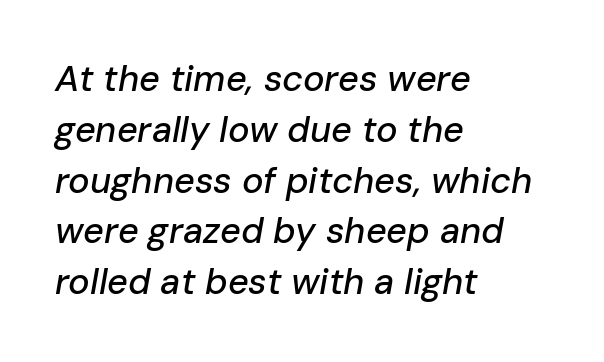
The image shows 36 px text type, italic (leaning right); set left-aligned, normal line spacing (1.41x), normal letter spacing, not underlined; low stroke contrast and a medium x-height.
